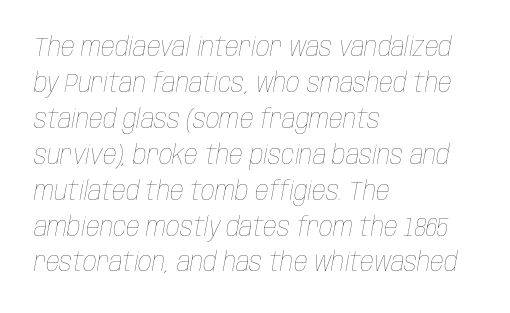
The image shows 27 px text type, italic (leaning right); set left-aligned, normal line spacing (1.33x), normal letter spacing, not underlined.
